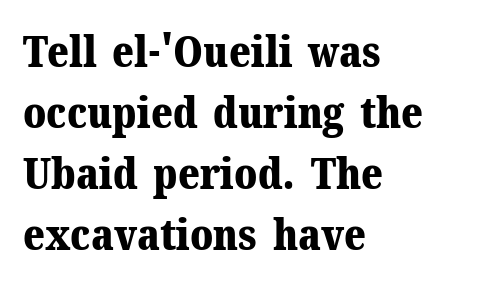
The image shows 44 px bold serif type, upright; set left-aligned, normal line spacing (1.39x), normal letter spacing, not underlined; medium stroke contrast and a medium x-height.
